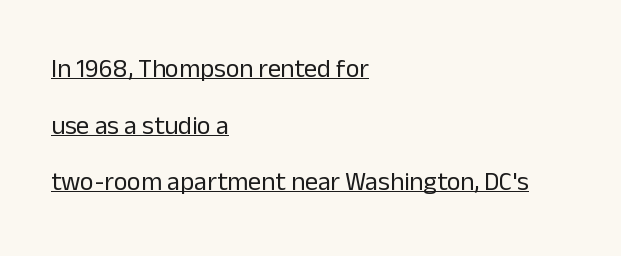
Q: Is the text bold? A: No.
Q: Is the text italic (slanted)? A: No, it is upright.
Q: Is the text underlined? A: Yes.
Q: How is the paragraph aligned? A: Left-aligned.
Q: Is the spacing between letters normal or unusually wide? A: Normal.
Q: Is the spacing between lines tight, normal or loose? A: Loose.
